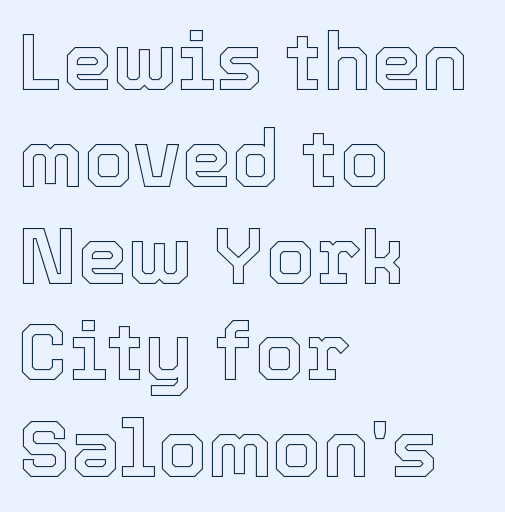
{"italic": "no", "width": "normal", "x_height": "medium", "monospaced": "no", "underline": "no", "align": "left", "line_spacing_ratio": 1.21, "letter_spacing": "normal", "letter_spacing_em": 0.0, "glyph_px": 80}
